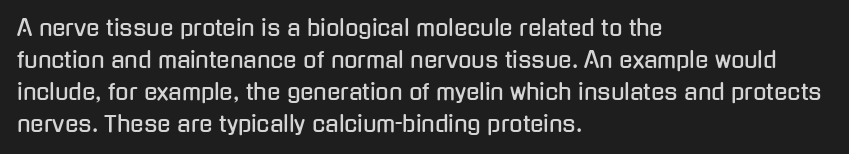
The image shows 22 px text type, upright; set left-aligned, normal line spacing (1.46x), normal letter spacing, not underlined.
